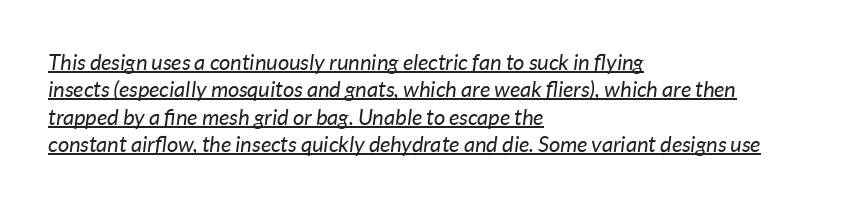
Q: Is the text bold? A: No.
Q: Is the text italic (slanted)? A: Yes, it leans right by about 7 degrees.
Q: Is the text underlined? A: Yes.
Q: How is the paragraph aligned? A: Left-aligned.
Q: Is the spacing between letters normal or unusually wide? A: Normal.
Q: Is the spacing between lines tight, normal or loose? A: Normal.
